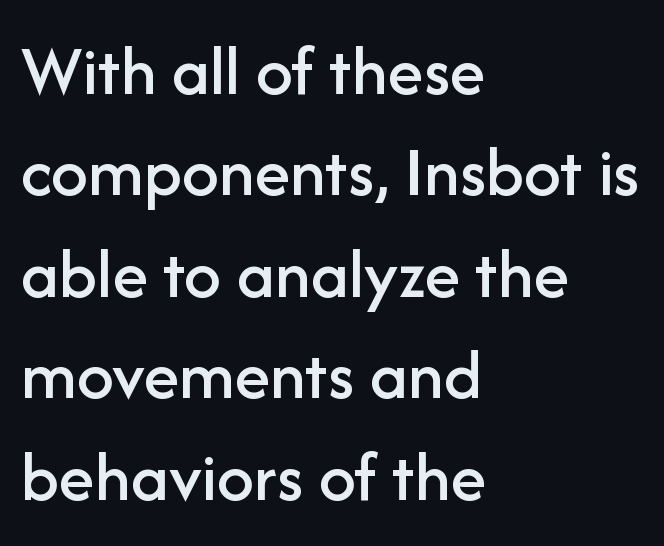
{"serif": "no", "italic": "no", "width": "normal", "stroke_contrast": "low", "x_height": "medium", "monospaced": "no", "underline": "no", "align": "left", "line_spacing": "normal", "line_spacing_ratio": 1.39, "letter_spacing": "normal", "letter_spacing_em": 0.0, "glyph_px": 73}
